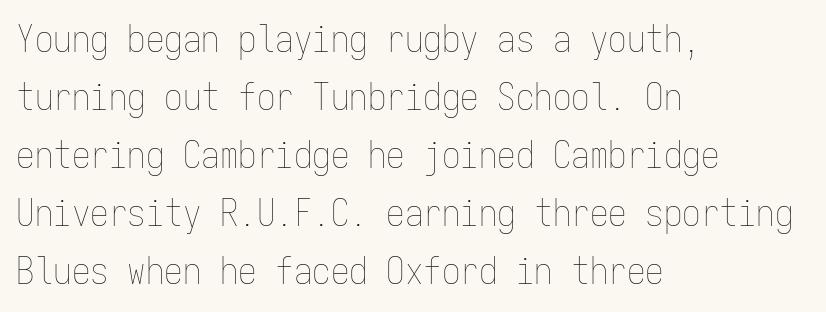
Q: Is the text bold? A: No.
Q: Is the text italic (slanted)? A: No, it is upright.
Q: Is the text underlined? A: No.
Q: How is the paragraph aligned? A: Left-aligned.
Q: Is the spacing between letters normal or unusually wide? A: Normal.
Q: Is the spacing between lines tight, normal or loose? A: Normal.
Q: Width (condensed, normal, or wide)? A: Condensed.
Q: Stroke contrast? A: Low.
Q: x-height? A: Medium.
Q: Monospaced? A: Yes.
